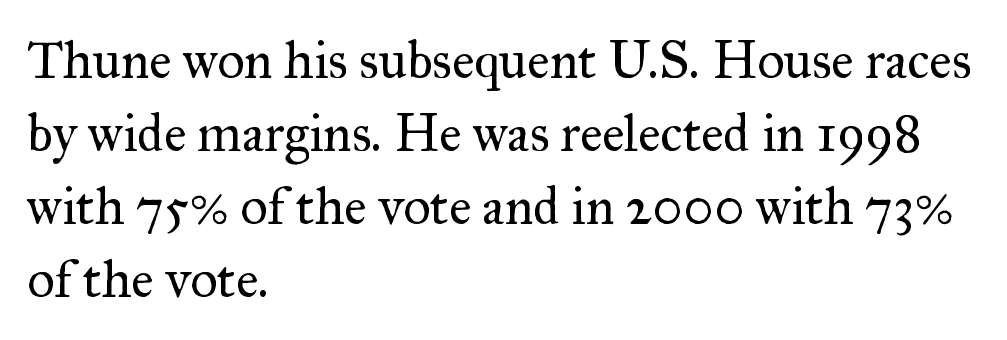
The image shows 53 px regular-weight serif type, upright; set left-aligned, normal line spacing (1.38x), normal letter spacing, not underlined; medium stroke contrast and a small x-height.
